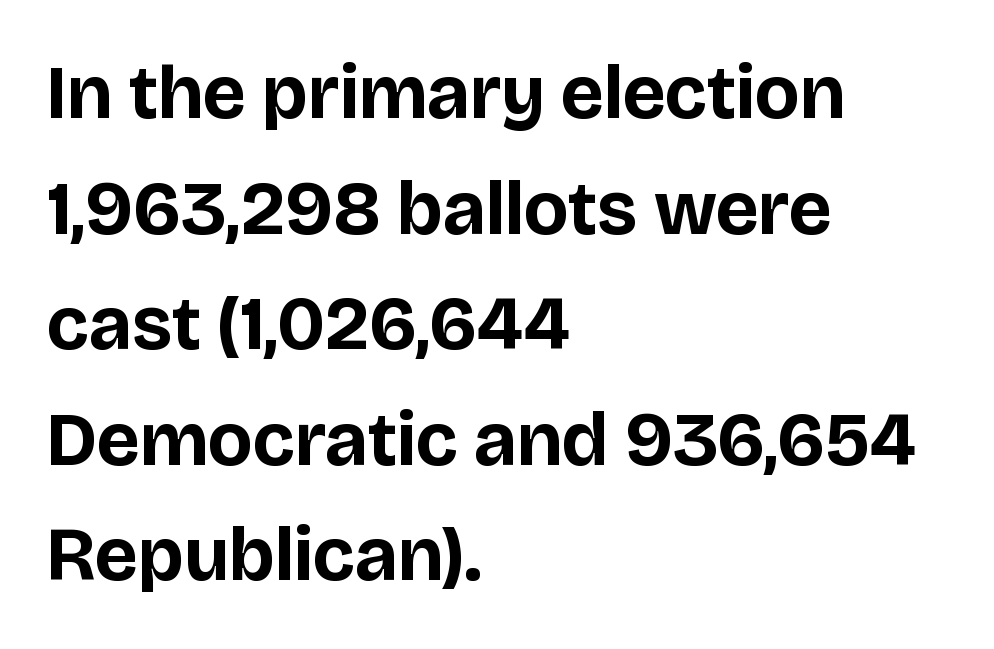
{"serif": "no", "italic": "no", "bold": "yes", "weight": "bold", "width": "normal", "stroke_contrast": "low", "x_height": "large", "monospaced": "no", "underline": "no", "align": "left", "line_spacing": "normal", "line_spacing_ratio": 1.52, "letter_spacing": "normal", "letter_spacing_em": 0.0, "glyph_px": 76}
